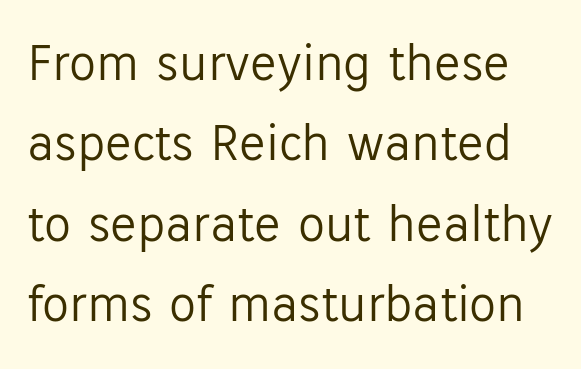
Q: Is the text bold? A: No.
Q: Is the text italic (slanted)? A: No, it is upright.
Q: Is the typeface a serif or a sans-serif typeface? A: Sans-serif.
Q: Is the text underlined? A: No.
Q: Is the spacing between letters normal or unusually wide? A: Normal.
Q: Is the spacing between lines tight, normal or loose? A: Normal.
Q: Width (condensed, normal, or wide)? A: Normal.
Q: Stroke contrast? A: Low.
Q: x-height? A: Medium.
Q: Monospaced? A: No.
